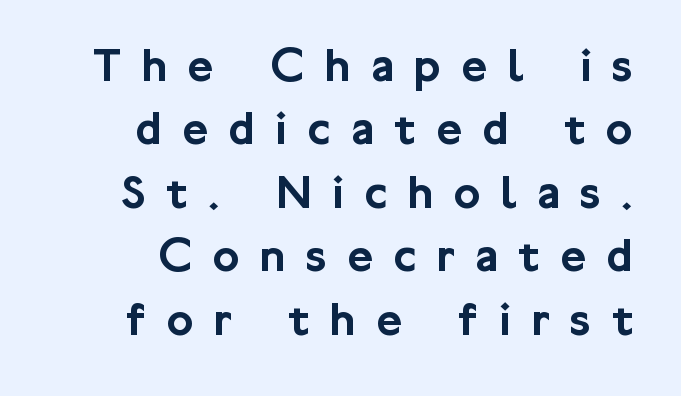
This is roman type, the default non-slanted kind. Unmarked baselines from the first word to the last. Substantial extra tracking has been applied to these lines. Evenly set lines give the paragraph a standard silhouette. The passage shown is typeset with a sans-serif family.
